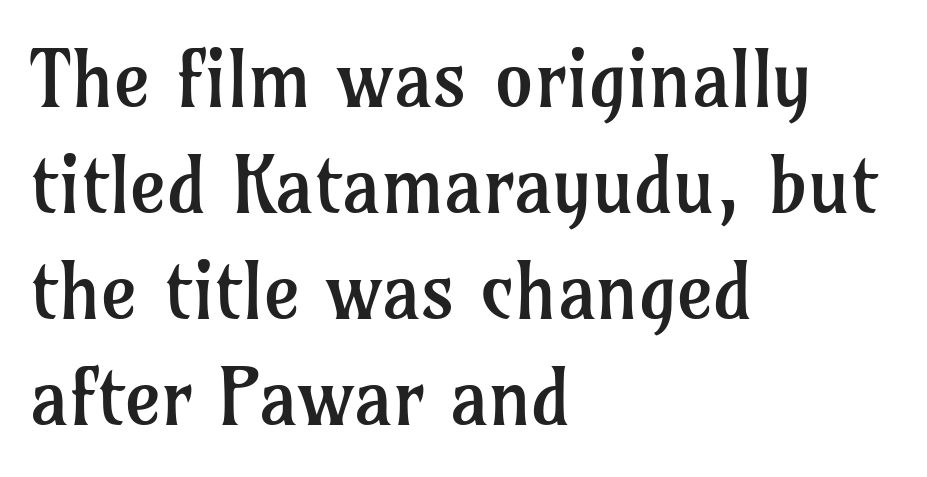
Q: Is the text bold? A: No.
Q: Is the text italic (slanted)? A: No, it is upright.
Q: Is the typeface a serif or a sans-serif typeface? A: Serif.
Q: Is the text underlined? A: No.
Q: How is the paragraph aligned? A: Left-aligned.
Q: Is the spacing between letters normal or unusually wide? A: Normal.
Q: Is the spacing between lines tight, normal or loose? A: Normal.
Q: Width (condensed, normal, or wide)? A: Normal.
Q: Stroke contrast? A: Low.
Q: x-height? A: Medium.
Q: Monospaced? A: No.
